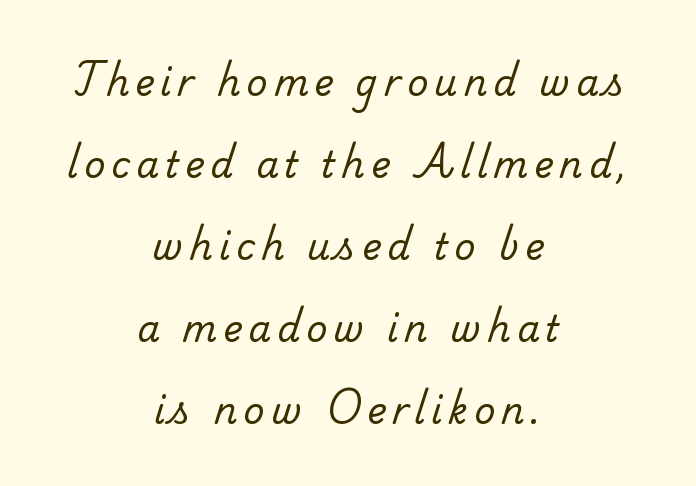
The image shows 36 px regular-weight serif type; set centered, loose line spacing (2.28x), not underlined; low stroke contrast and a small x-height.
